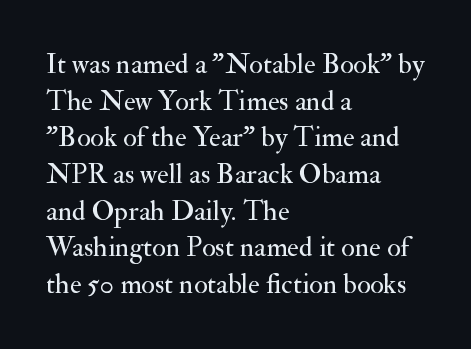
Q: Is the text bold? A: No.
Q: Is the text italic (slanted)? A: No, it is upright.
Q: Is the typeface a serif or a sans-serif typeface? A: Serif.
Q: Is the text underlined? A: No.
Q: How is the paragraph aligned? A: Left-aligned.
Q: Is the spacing between letters normal or unusually wide? A: Normal.
Q: Is the spacing between lines tight, normal or loose? A: Normal.
Q: Width (condensed, normal, or wide)? A: Normal.
Q: Stroke contrast? A: Medium.
Q: x-height? A: Small.
Q: Monospaced? A: No.
